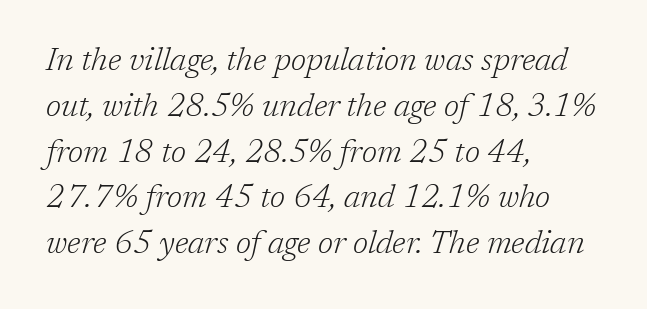
Q: Is the text bold? A: No.
Q: Is the text italic (slanted)? A: Yes, it leans right by about 17 degrees.
Q: Is the typeface a serif or a sans-serif typeface? A: Serif.
Q: Is the text underlined? A: No.
Q: How is the paragraph aligned? A: Left-aligned.
Q: Is the spacing between letters normal or unusually wide? A: Normal.
Q: Is the spacing between lines tight, normal or loose? A: Normal.
Q: Width (condensed, normal, or wide)? A: Normal.
Q: Stroke contrast? A: Low.
Q: x-height? A: Medium.
Q: Monospaced? A: No.
